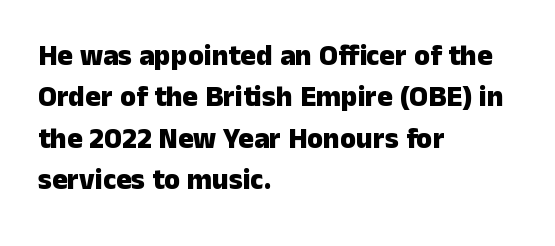
Examine the stroke ends and you'll find no serifs. The letters stand straight up with perfectly vertical stems. On the weight axis this lands at bold, roughly 700. Note the varied advance widths — an 'i' is clearly narrower than an 'm'. Typeset ragged right — the left edge is the straight one. Anything drawn beneath the words? Only blank space.
